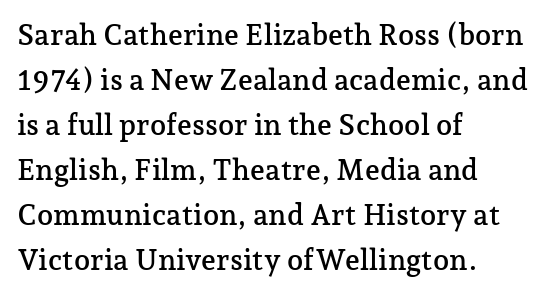
{"serif": "yes", "italic": "no", "width": "normal", "stroke_contrast": "low", "x_height": "medium", "monospaced": "no", "underline": "no", "align": "left", "line_spacing": "normal", "line_spacing_ratio": 1.55, "letter_spacing": "normal", "letter_spacing_em": 0.0, "glyph_px": 29}
